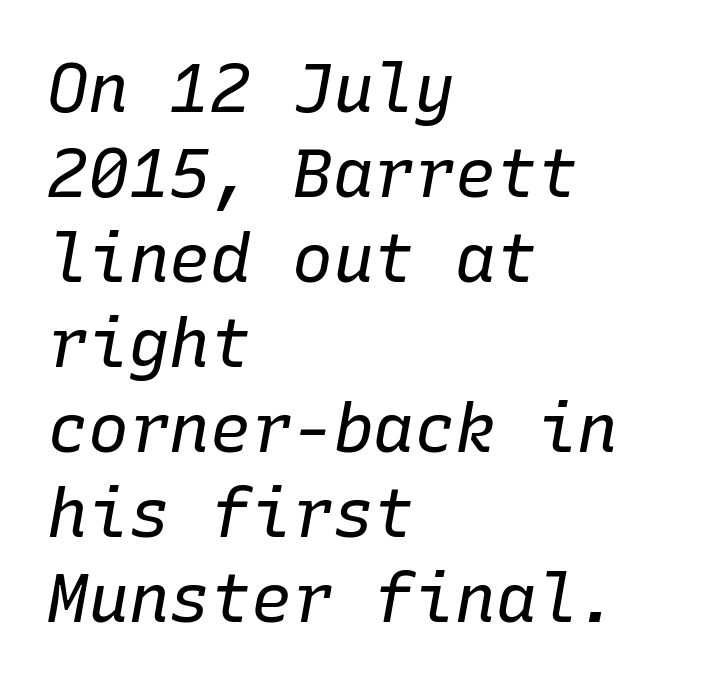
{"italic": "yes", "lean": "right", "slant_degrees": 10, "bold": "no", "weight": "regular", "width": "normal", "stroke_contrast": "low", "x_height": "medium", "monospaced": "yes", "underline": "no", "align": "left", "line_spacing": "normal", "line_spacing_ratio": 1.25, "letter_spacing": "normal", "letter_spacing_em": 0.0, "glyph_px": 68}
